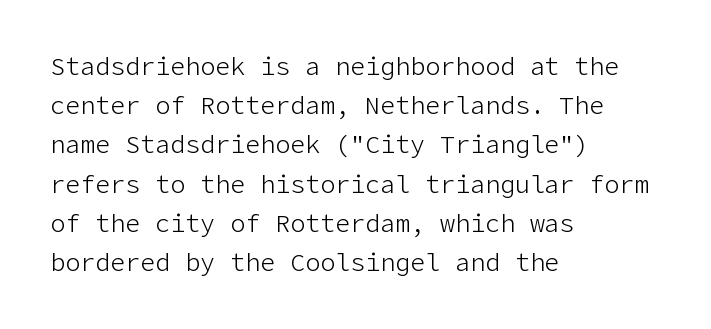
{"italic": "no", "bold": "no", "underline": "no", "align": "left", "line_spacing": "normal", "line_spacing_ratio": 1.57, "letter_spacing": "normal", "letter_spacing_em": 0.0, "glyph_px": 25}
